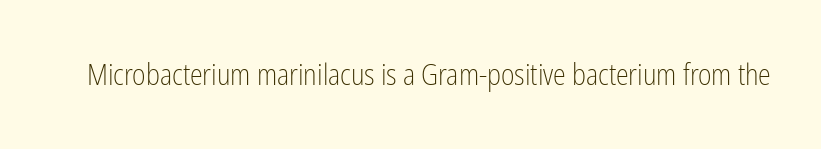
Q: Is the text bold? A: No.
Q: Is the text italic (slanted)? A: No, it is upright.
Q: Is the typeface a serif or a sans-serif typeface? A: Sans-serif.
Q: Is the text underlined? A: No.
Q: Is the spacing between letters normal or unusually wide? A: Normal.
Q: Width (condensed, normal, or wide)? A: Condensed.
Q: Stroke contrast? A: Low.
Q: x-height? A: Medium.
Q: Monospaced? A: No.
